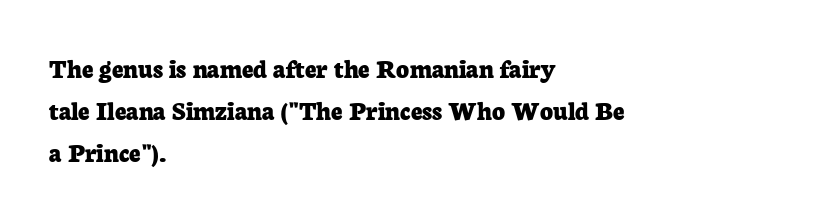
{"serif": "yes", "italic": "no", "bold": "yes", "weight": "bold", "width": "normal", "stroke_contrast": "low", "x_height": "medium", "monospaced": "no", "underline": "no", "align": "left", "line_spacing": "normal", "line_spacing_ratio": 1.5, "letter_spacing": "normal", "letter_spacing_em": 0.0, "glyph_px": 28}
